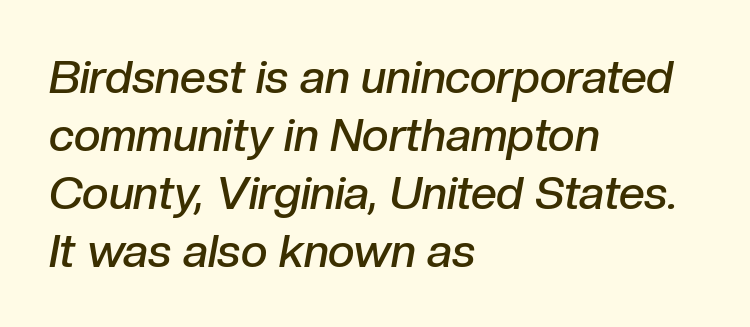
The image shows 46 px semibold type, italic (leaning right); set left-aligned, normal line spacing (1.26x), normal letter spacing, not underlined; low stroke contrast and a medium x-height.
